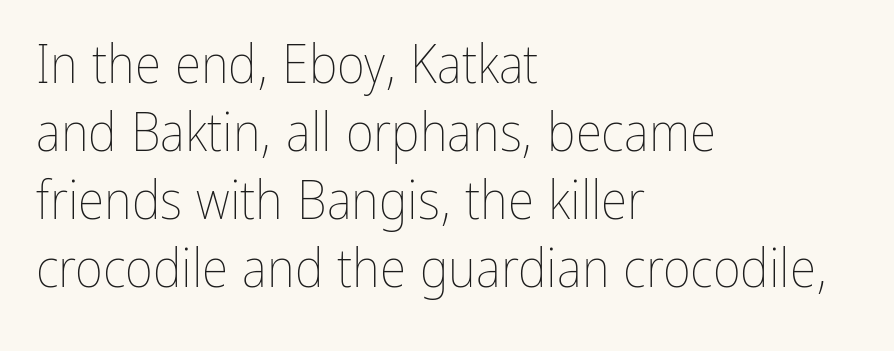
Q: Is the text bold? A: No.
Q: Is the text italic (slanted)? A: No, it is upright.
Q: Is the text underlined? A: No.
Q: How is the paragraph aligned? A: Left-aligned.
Q: Is the spacing between letters normal or unusually wide? A: Normal.
Q: Is the spacing between lines tight, normal or loose? A: Normal.
Q: Width (condensed, normal, or wide)? A: Condensed.
Q: Stroke contrast? A: Low.
Q: x-height? A: Medium.
Q: Monospaced? A: No.
